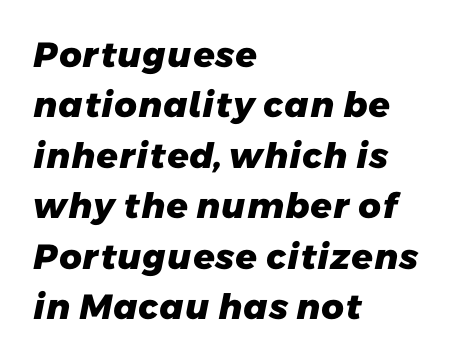
Q: Is the text bold? A: Yes.
Q: Is the typeface a serif or a sans-serif typeface? A: Sans-serif.
Q: Is the text underlined? A: No.
Q: How is the paragraph aligned? A: Left-aligned.
Q: Is the spacing between letters normal or unusually wide? A: Normal.
Q: Is the spacing between lines tight, normal or loose? A: Normal.
Q: Width (condensed, normal, or wide)? A: Normal.
Q: Stroke contrast? A: Low.
Q: x-height? A: Medium.
Q: Monospaced? A: No.
